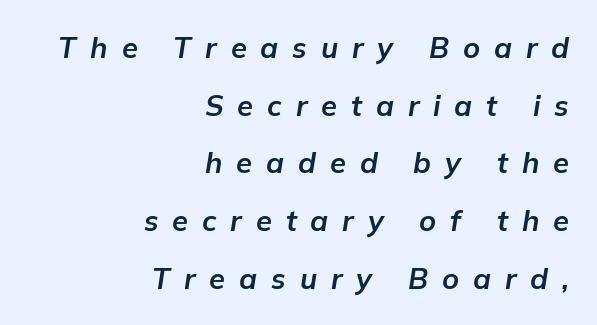
Q: Is the text bold? A: Yes.
Q: Is the text italic (slanted)? A: Yes, it leans right by about 9 degrees.
Q: Is the text underlined? A: No.
Q: How is the paragraph aligned? A: Right-aligned.
Q: Is the spacing between letters normal or unusually wide? A: Unusually wide.
Q: Is the spacing between lines tight, normal or loose? A: Loose.
Q: Width (condensed, normal, or wide)? A: Normal.
Q: Stroke contrast? A: Low.
Q: x-height? A: Medium.
Q: Monospaced? A: No.
